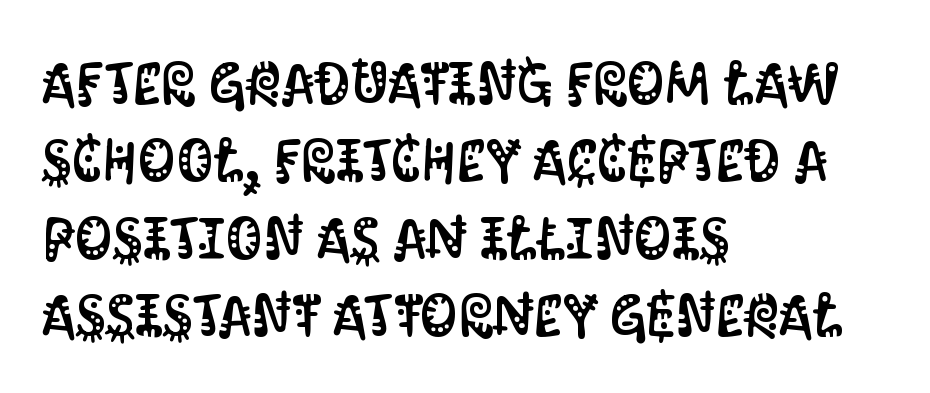
Q: Is the text italic (slanted)? A: No, it is upright.
Q: Is the typeface a serif or a sans-serif typeface? A: Sans-serif.
Q: Is the text underlined? A: No.
Q: How is the paragraph aligned? A: Left-aligned.
Q: Is the spacing between letters normal or unusually wide? A: Normal.
Q: Is the spacing between lines tight, normal or loose? A: Normal.
Q: Width (condensed, normal, or wide)? A: Condensed.
Q: Stroke contrast? A: Medium.
Q: x-height? A: Large.
Q: Monospaced? A: No.
